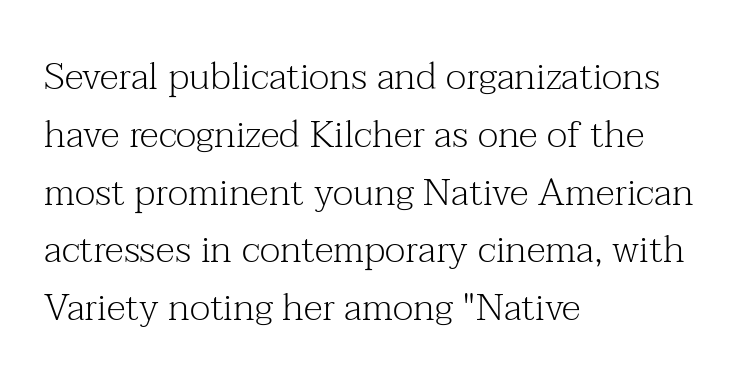
The image shows 38 px light serif type, upright; set left-aligned, normal line spacing (1.52x), normal letter spacing, not underlined; medium stroke contrast and a medium x-height.
